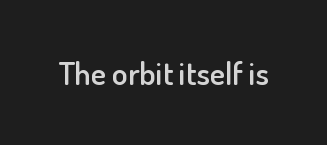
{"serif": "no", "italic": "no", "bold": "semi", "weight": "semibold", "width": "normal", "stroke_contrast": "low", "x_height": "small", "monospaced": "no", "underline": "no", "letter_spacing": "normal", "letter_spacing_em": 0.0, "glyph_px": 32}
